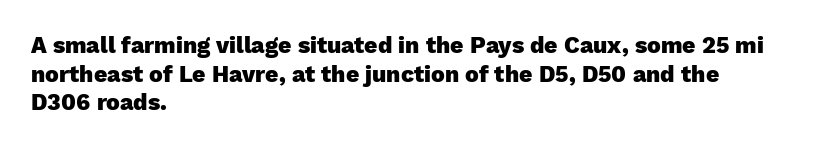
Q: Is the text bold? A: Yes.
Q: Is the text italic (slanted)? A: No, it is upright.
Q: Is the text underlined? A: No.
Q: How is the paragraph aligned? A: Left-aligned.
Q: Is the spacing between letters normal or unusually wide? A: Normal.
